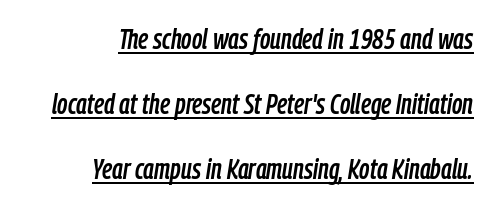
Q: Is the text italic (slanted)? A: Yes, it leans right by about 9 degrees.
Q: Is the text underlined? A: Yes.
Q: How is the paragraph aligned? A: Right-aligned.
Q: Is the spacing between letters normal or unusually wide? A: Normal.
Q: Is the spacing between lines tight, normal or loose? A: Loose.
Q: Width (condensed, normal, or wide)? A: Condensed.
Q: Stroke contrast? A: Low.
Q: x-height? A: Medium.
Q: Monospaced? A: No.
